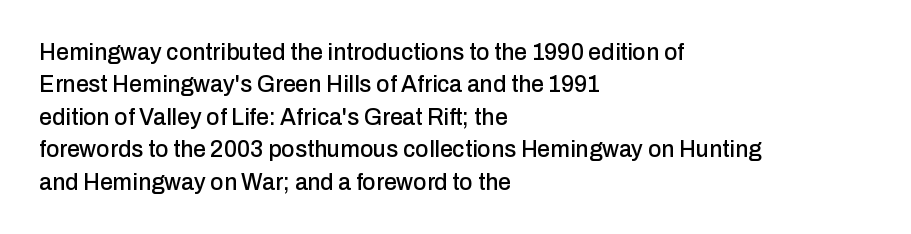
Rule under the text: the space is simply empty. Glyph-to-glyph distance matches everyday printed text. This block has exactly the height ordinary leading produces. Every character sits straight up, as roman type does. Teacher's note: observe the even left margin — that is flush-left alignment.
